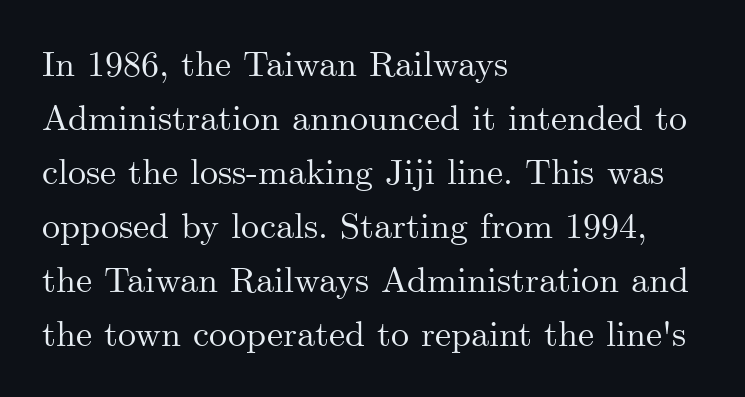
Q: Is the text italic (slanted)? A: No, it is upright.
Q: Is the typeface a serif or a sans-serif typeface? A: Serif.
Q: Is the text underlined? A: No.
Q: How is the paragraph aligned? A: Left-aligned.
Q: Is the spacing between letters normal or unusually wide? A: Normal.
Q: Is the spacing between lines tight, normal or loose? A: Normal.
Q: Width (condensed, normal, or wide)? A: Normal.
Q: Stroke contrast? A: Medium.
Q: x-height? A: Small.
Q: Monospaced? A: No.
